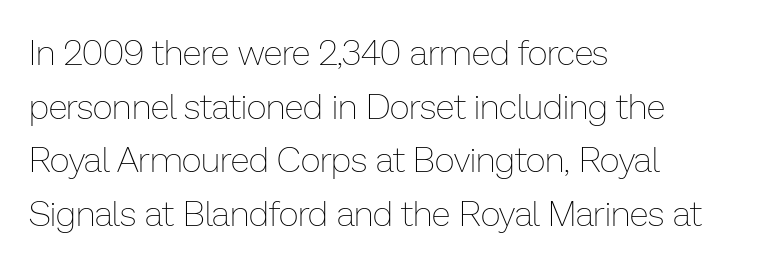
{"italic": "no", "bold": "no", "weight": "thin", "width": "normal", "stroke_contrast": "low", "x_height": "medium", "monospaced": "no", "underline": "no", "align": "left", "line_spacing": "normal", "line_spacing_ratio": 1.53, "letter_spacing": "normal", "letter_spacing_em": 0.0, "glyph_px": 35}
